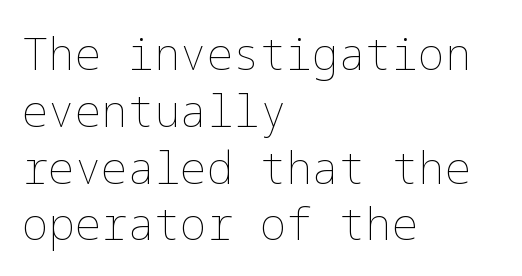
Underline: absent. The lettering holds an erect, upright posture throughout. Characters follow at the spacing the type designer built in. The typesetter chose a ragged-right arrangement here. Quick note: interline space is typical. The strokes carry an ordinary text weight at most.
